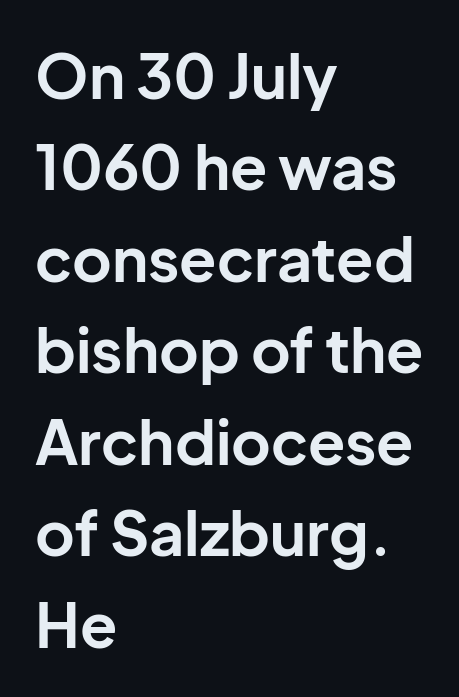
Q: Is the text bold? A: Yes.
Q: Is the text italic (slanted)? A: No, it is upright.
Q: Is the typeface a serif or a sans-serif typeface? A: Sans-serif.
Q: Is the text underlined? A: No.
Q: How is the paragraph aligned? A: Left-aligned.
Q: Is the spacing between letters normal or unusually wide? A: Normal.
Q: Is the spacing between lines tight, normal or loose? A: Normal.
Q: Width (condensed, normal, or wide)? A: Normal.
Q: Stroke contrast? A: Low.
Q: x-height? A: Medium.
Q: Monospaced? A: No.
